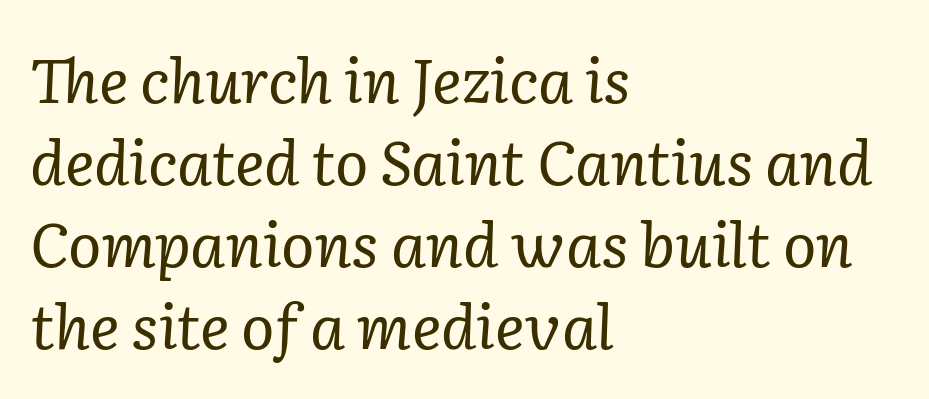
{"serif": "yes", "italic": "yes", "lean": "right", "slant_degrees": 2, "bold": "no", "weight": "regular", "width": "normal", "stroke_contrast": "low", "x_height": "medium", "monospaced": "no", "underline": "no", "align": "left", "line_spacing": "normal", "line_spacing_ratio": 1.32, "letter_spacing": "normal", "letter_spacing_em": 0.0, "glyph_px": 62}
